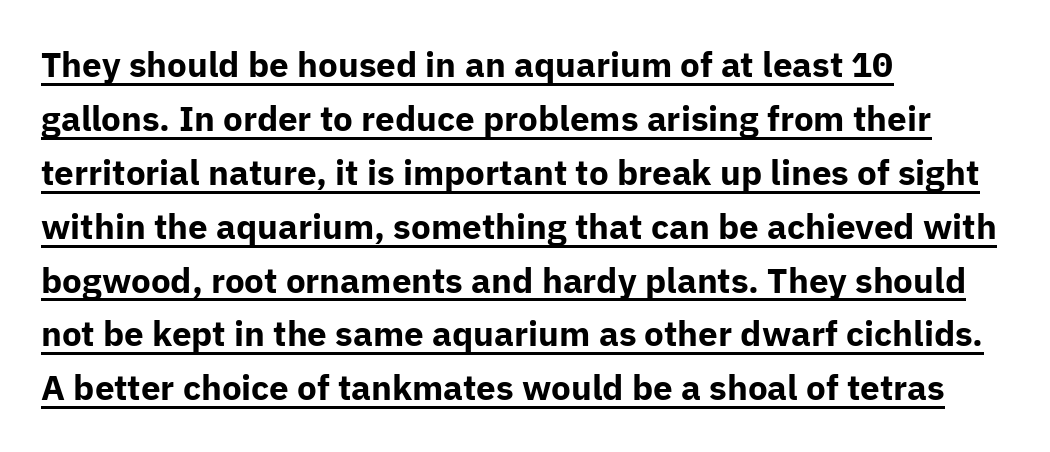
The image shows 35 px bold sans-serif type, upright; set left-aligned, normal line spacing (1.54x), normal letter spacing, underlined; low stroke contrast and a medium x-height.
